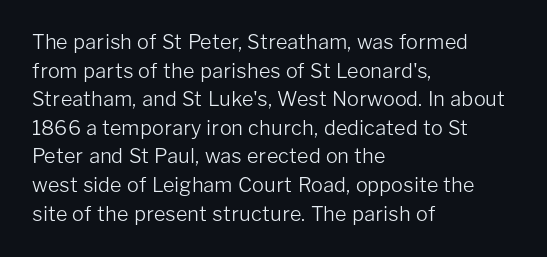
Q: Is the text bold? A: No.
Q: Is the text italic (slanted)? A: No, it is upright.
Q: Is the text underlined? A: No.
Q: How is the paragraph aligned? A: Left-aligned.
Q: Is the spacing between letters normal or unusually wide? A: Normal.
Q: Is the spacing between lines tight, normal or loose? A: Normal.
